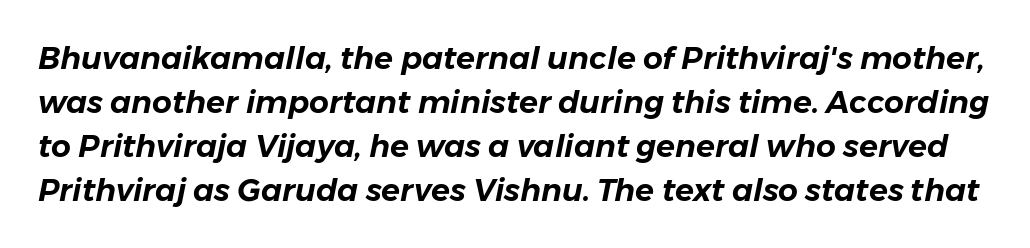
Does the leading feel generous? No, just average. Proportional: the letters do not fall into vertical columns. This sample uses an oblique cut, with every glyph tilted off the vertical. Is the letter spacing exaggerated? No — it looks like the ordinary default.
